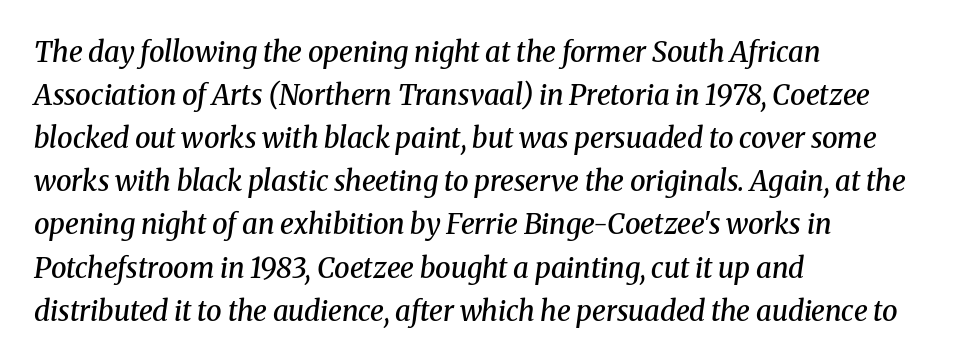
Small tapered or slab feet sit at the stroke ends, so this counts as serif. Notice how descenders clear the ascenders below comfortably — that's standard leading. These lines are set flush left with a ragged right edge. The specimen reads as italic at a glance.
